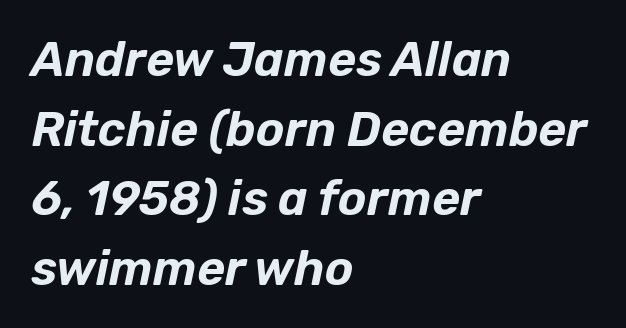
Observe the ordinary spacing: letters are neighbours, not strangers. Tall strokes in this sample are angled rather than plumb. A bare baseline throughout the passage. Evenly set lines give the paragraph a standard silhouette. The paragraph shown leans on its left margin.
